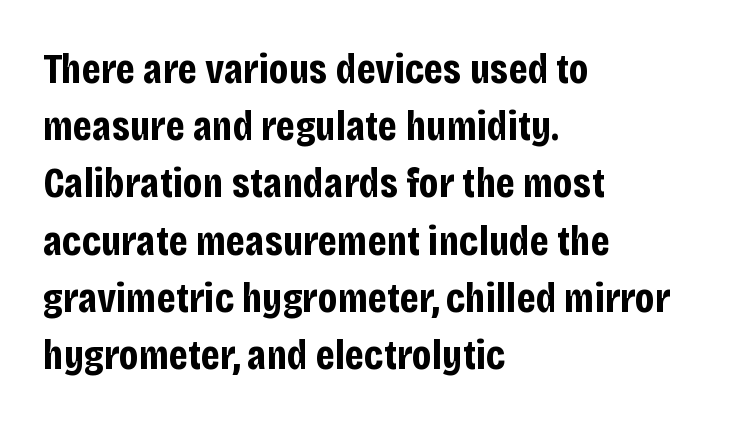
These lines stack with their left ends in a neat column. Interline gaps are of average width in this sample. The passage shown is typed in a proportional face where columns would drift. Nothing sits at the stroke ends, so this counts as sans-serif. Bold? Absolutely — the strokes are thick and heavy.
